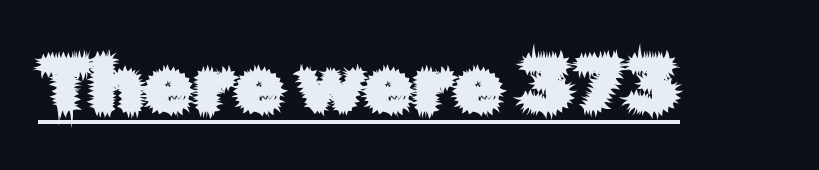
{"serif": "no", "italic": "no", "width": "normal", "stroke_contrast": "low", "x_height": "medium", "monospaced": "no", "underline": "yes", "letter_spacing": "normal", "letter_spacing_em": 0.0, "glyph_px": 79}
